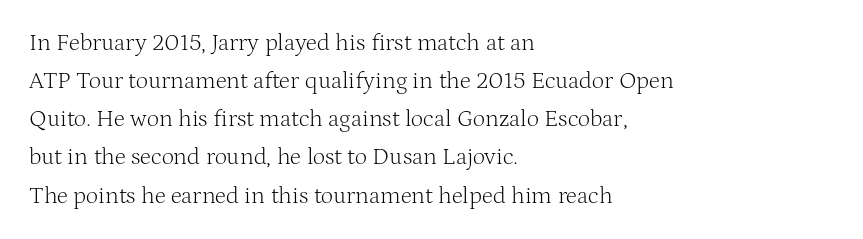
{"italic": "no", "bold": "no", "underline": "no", "align": "left", "line_spacing": "normal", "line_spacing_ratio": 1.59, "letter_spacing": "normal", "letter_spacing_em": 0.0, "glyph_px": 24}
